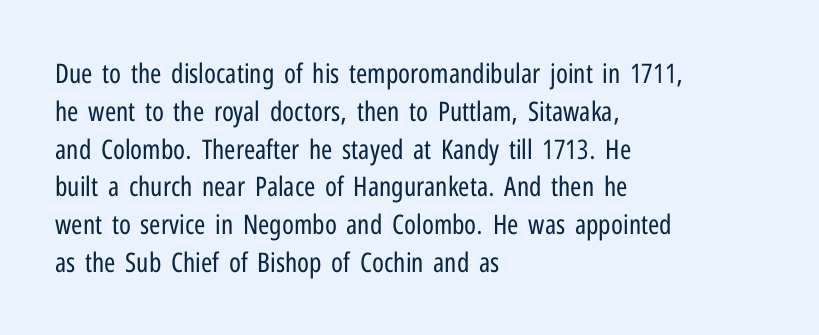
Short note: letters normally spaced. These lines are set flush left with a ragged right edge. The passage shown is not bold in any degree. Rows of type keep a routine distance in the vertical direction. This is the regular roman posture of the typeface.
